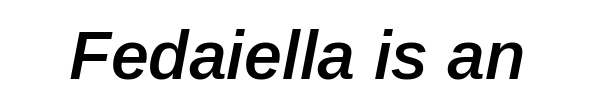
The image shows 68 px semibold type, italic (leaning right); set normal letter spacing, not underlined; low stroke contrast and a medium x-height.
